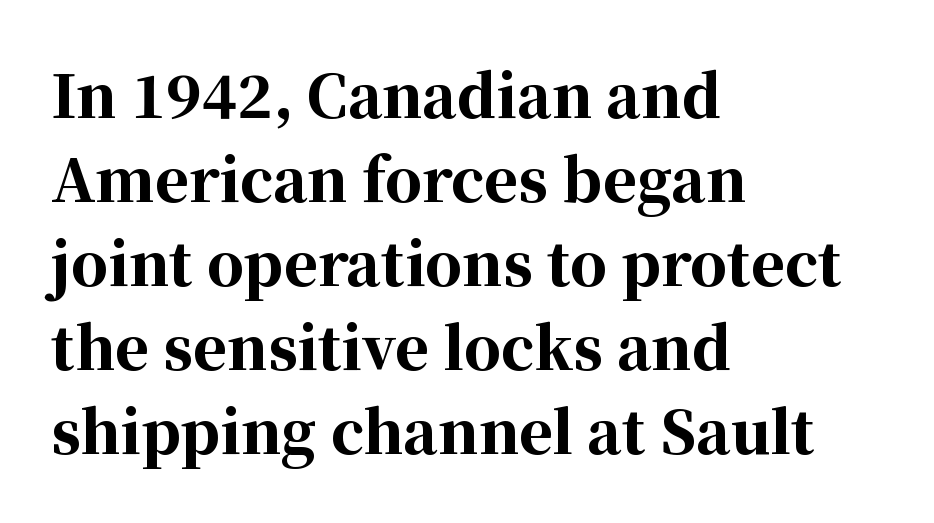
The image shows 58 px bold serif type, upright; set left-aligned, normal line spacing (1.45x), normal letter spacing, not underlined; high stroke contrast and a medium x-height.
